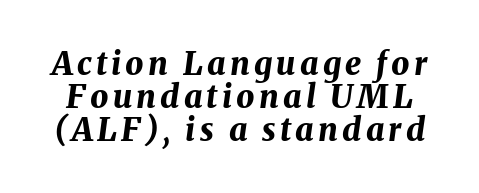
The image shows 32 px bold type, italic (leaning right); set tight line spacing (1.03x), not underlined; medium stroke contrast and a medium x-height.
